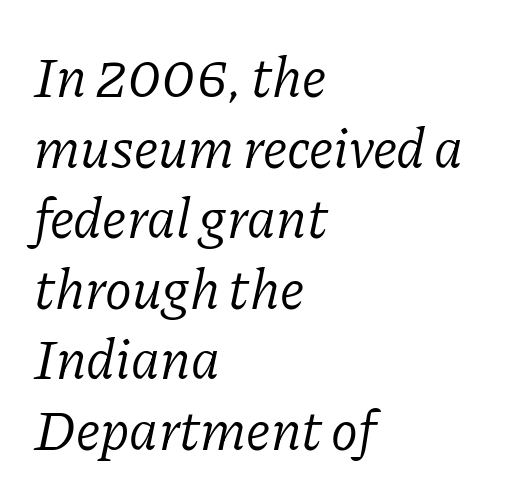
Vertical spacing — default. Slanted lettering throughout. Between one letter and the next there's only the usual sliver of space. Unmarked baselines from the first word to the last.
